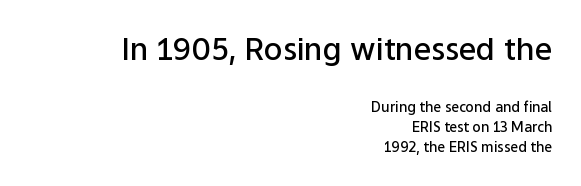
The image shows 31 px semibold sans-serif type, upright; set right-aligned, normal line spacing (1.43x), normal letter spacing, not underlined; the first (top) block is 2.21x larger; low stroke contrast and a medium x-height.
